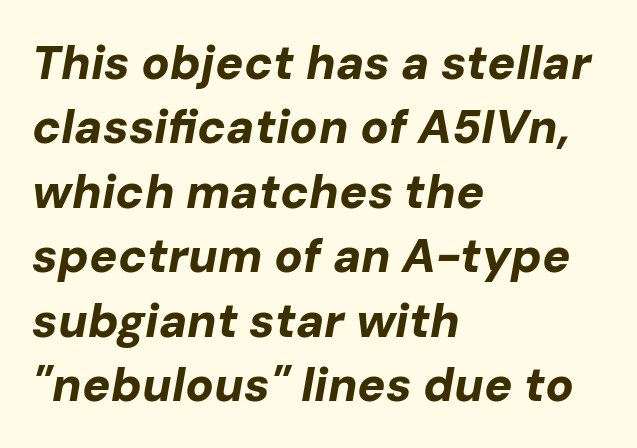
Q: Is the text bold? A: Yes.
Q: Is the text italic (slanted)? A: Yes, it leans right by about 10 degrees.
Q: Is the text underlined? A: No.
Q: How is the paragraph aligned? A: Left-aligned.
Q: Is the spacing between letters normal or unusually wide? A: Normal.
Q: Is the spacing between lines tight, normal or loose? A: Normal.
Q: Width (condensed, normal, or wide)? A: Normal.
Q: Stroke contrast? A: Low.
Q: x-height? A: Medium.
Q: Monospaced? A: No.
